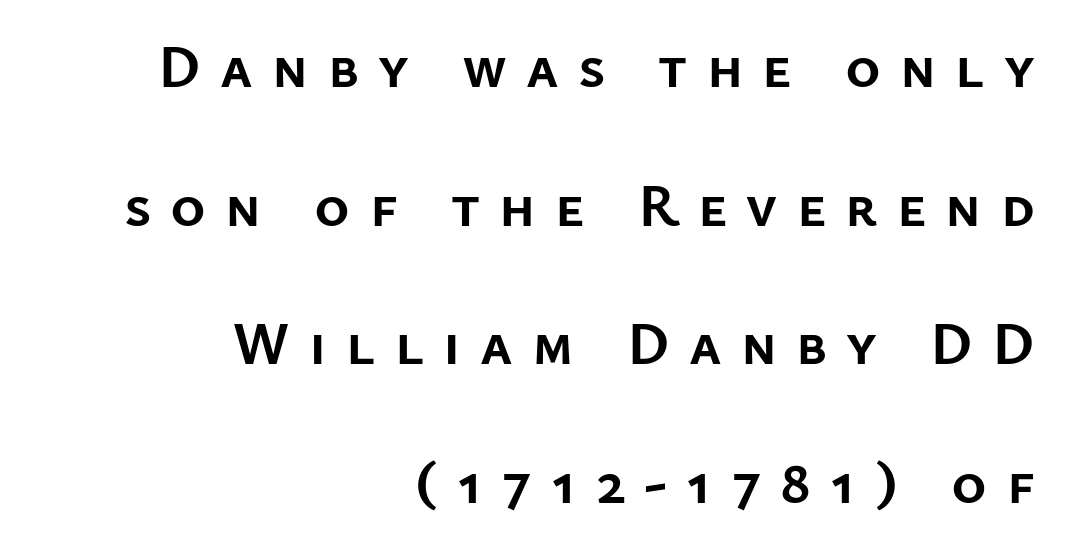
{"serif": "no", "italic": "no", "bold": "yes", "weight": "semibold", "width": "normal", "stroke_contrast": "low", "x_height": "medium", "monospaced": "no", "underline": "no", "align": "right", "line_spacing": "loose", "line_spacing_ratio": 2.31, "letter_spacing": "wide", "letter_spacing_em": 0.32, "glyph_px": 60}
